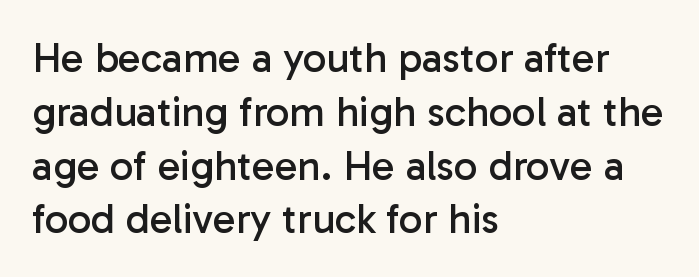
Evenly set lines give the paragraph a standard silhouette. The space directly below the letters is spotless. This sample uses an upright cut, with every glyph sitting square on the baseline. The typeface chosen for these lines omits serifs.
